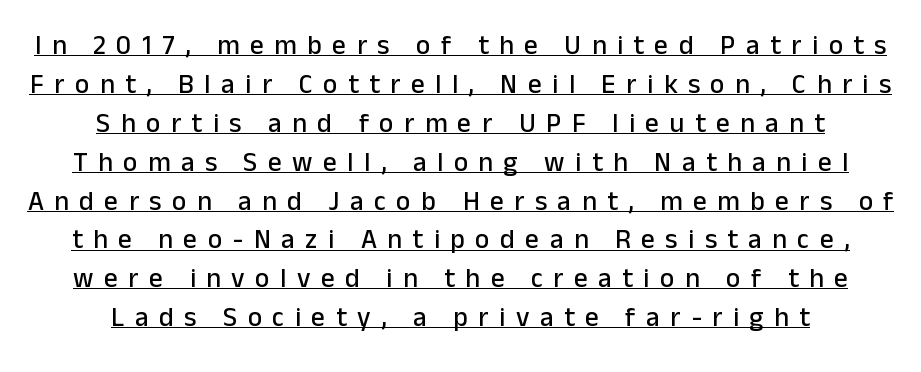
Line spacing here is normal. The lettering holds an erect, upright posture throughout. Short and long lines alike share a common midpoint. Decoration check: the copy is underlined. Honestly, the letter spacing is so wide it's the main thing you notice.
